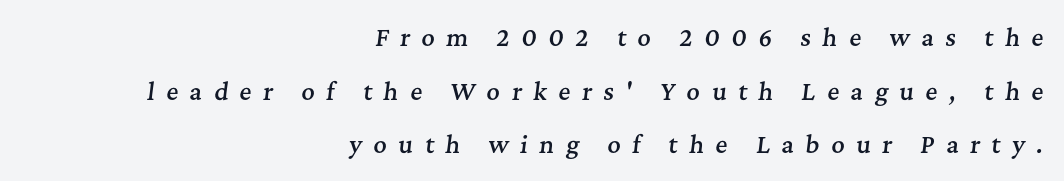
The image shows 23 px text type, italic (leaning right); set right-aligned, loose line spacing (2.33x), unusually wide letter spacing (+0.5 em), not underlined.
